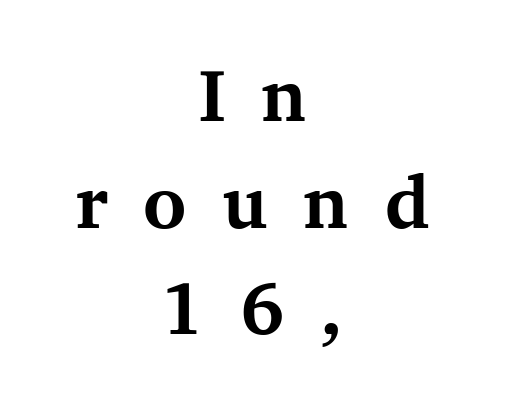
{"serif": "yes", "italic": "no", "bold": "yes", "weight": "bold", "width": "normal", "stroke_contrast": "medium", "x_height": "medium", "monospaced": "no", "underline": "no", "align": "center", "line_spacing": "normal", "line_spacing_ratio": 1.44, "letter_spacing": "wide", "letter_spacing_em": 0.48, "glyph_px": 74}
